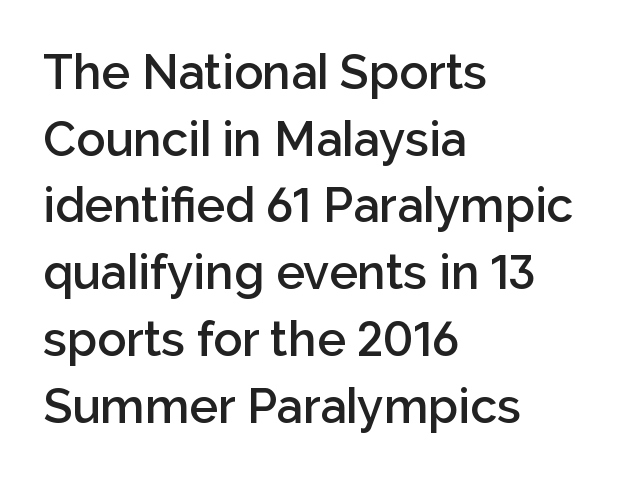
{"serif": "no", "italic": "no", "bold": "semi", "weight": "semibold", "width": "normal", "stroke_contrast": "low", "x_height": "medium", "monospaced": "no", "underline": "no", "align": "left", "line_spacing": "normal", "line_spacing_ratio": 1.39, "letter_spacing": "normal", "letter_spacing_em": 0.0, "glyph_px": 48}
